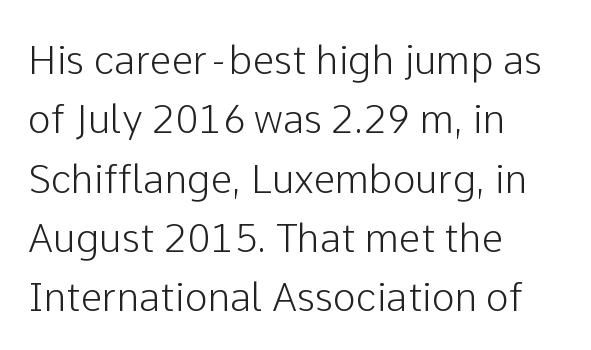
{"serif": "no", "italic": "no", "width": "normal", "stroke_contrast": "low", "x_height": "medium", "monospaced": "no", "underline": "no", "align": "left", "line_spacing": "normal", "line_spacing_ratio": 1.52, "letter_spacing": "normal", "letter_spacing_em": 0.0, "glyph_px": 39}
